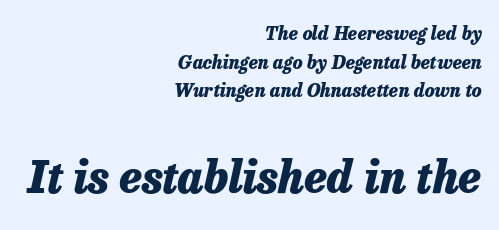
The setting favours the right margin, as signatures and pull-quotes sometimes do. Here the designer chose a conventional face with non-uniform glyph widths. Heavy-handed strokes throughout: this text is bold. Letter spacing: default. Glance below the letters and you will spot only blank space.
